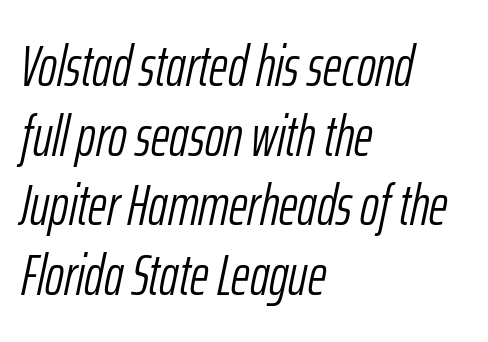
Think of a printed novel: that variable character pitch is what you see here. Plain, unruled lines of type. Italic: yes, the glyphs are oblique. These lines are set flush left with a ragged right edge. Heaviness? Minimal to ordinary, like unemphasized prose. Is the letter spacing exaggerated? No — it looks like the ordinary default.
